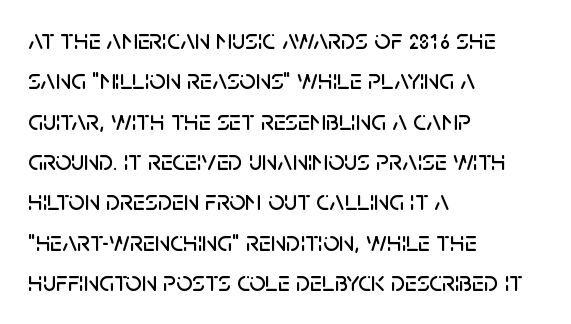
The image shows 28 px sans-serif type, upright; set left-aligned, normal line spacing (1.44x), normal letter spacing, not underlined; low stroke contrast and a large x-height.
